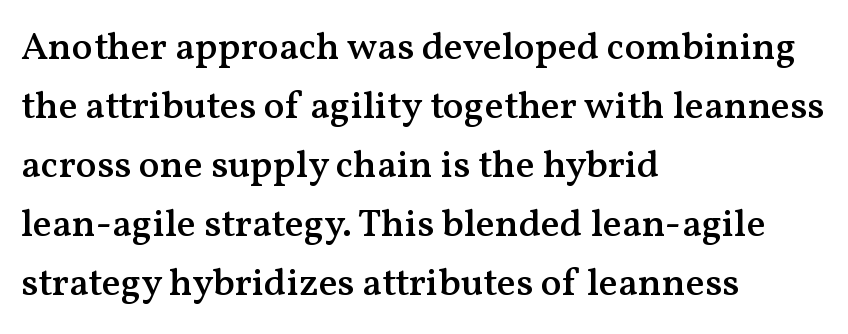
Q: Is the text bold? A: Semi-bold.
Q: Is the text italic (slanted)? A: No, it is upright.
Q: Is the typeface a serif or a sans-serif typeface? A: Serif.
Q: Is the text underlined? A: No.
Q: How is the paragraph aligned? A: Left-aligned.
Q: Is the spacing between letters normal or unusually wide? A: Normal.
Q: Is the spacing between lines tight, normal or loose? A: Normal.
Q: Width (condensed, normal, or wide)? A: Normal.
Q: Stroke contrast? A: Medium.
Q: x-height? A: Medium.
Q: Monospaced? A: No.
